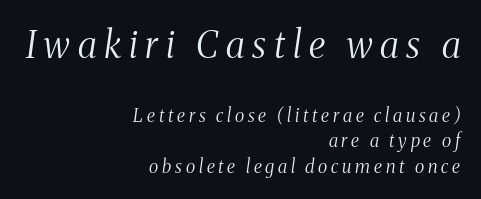
Yep, that's italic — everything's leaning. The text was rendered using a seriffed face with decorative stroke endings. No heavy texture on the line: the type isn't bold. These lines have a slow, spaced-out rhythm from letter to letter. The lines in this sample share a right terminus and differ only in where they begin.
